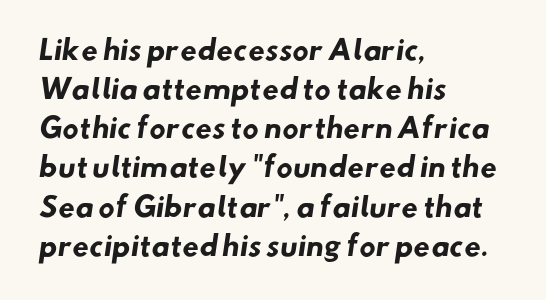
Q: Is the text bold? A: Yes.
Q: Is the text underlined? A: No.
Q: How is the paragraph aligned? A: Left-aligned.
Q: Is the spacing between letters normal or unusually wide? A: Normal.
Q: Is the spacing between lines tight, normal or loose? A: Normal.
